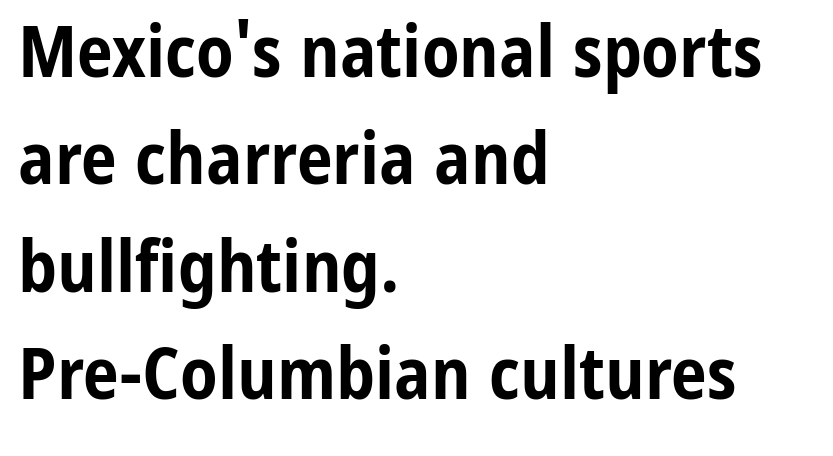
{"serif": "no", "italic": "no", "bold": "yes", "weight": "bold", "width": "condensed", "stroke_contrast": "low", "x_height": "medium", "monospaced": "no", "underline": "no", "align": "left", "line_spacing": "normal", "line_spacing_ratio": 1.49, "letter_spacing": "normal", "letter_spacing_em": 0.0, "glyph_px": 72}
